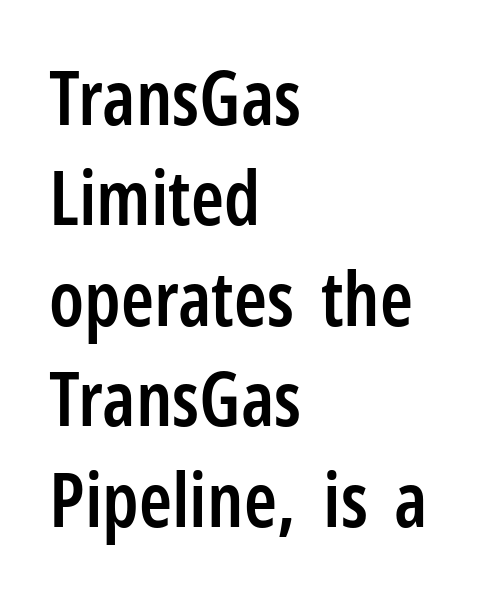
Leftover space on each line is placed entirely after the last word. Observe the absence of serifs on each vertical stroke in this sample. A fair bit of extra ink — the face is semibold, not bold. The letterforms sit shoulder to shoulder at normal distance. Is this a fixed-width face? No — the glyphs have proportional, varying widths.
